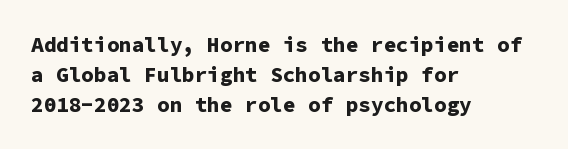
Q: Is the text bold? A: Yes.
Q: Is the text italic (slanted)? A: No, it is upright.
Q: Is the text underlined? A: No.
Q: How is the paragraph aligned? A: Left-aligned.
Q: Is the spacing between letters normal or unusually wide? A: Normal.
Q: Is the spacing between lines tight, normal or loose? A: Normal.
